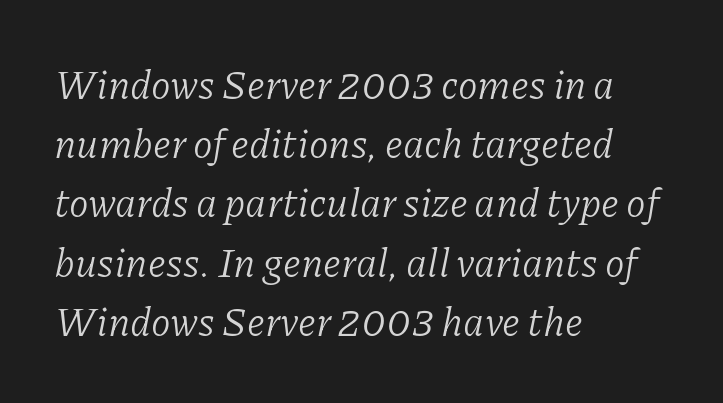
{"serif": "yes", "italic": "yes", "lean": "right", "slant_degrees": 11, "bold": "no", "weight": "light", "width": "normal", "stroke_contrast": "low", "x_height": "medium", "monospaced": "no", "underline": "no", "align": "left", "line_spacing": "normal", "line_spacing_ratio": 1.48, "letter_spacing": "normal", "letter_spacing_em": 0.0, "glyph_px": 40}
